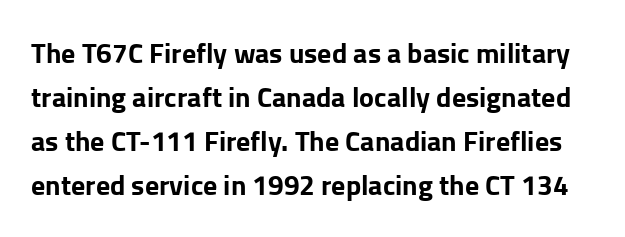
The image shows 28 px bold sans-serif type, upright; set normal line spacing (1.57x), normal letter spacing, not underlined; low stroke contrast and a medium x-height.
